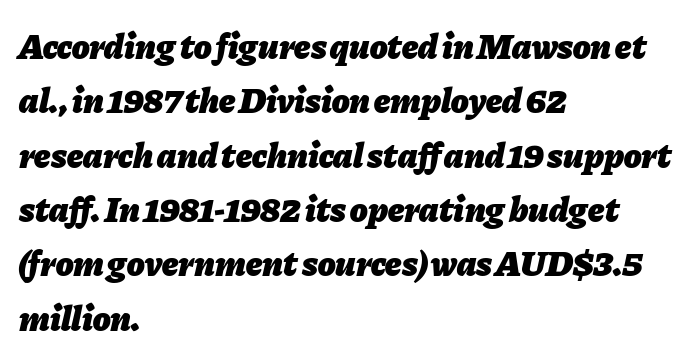
The image shows 36 px heavy type, italic (leaning right); set left-aligned, normal line spacing (1.51x), normal letter spacing, not underlined; low stroke contrast and a medium x-height.
